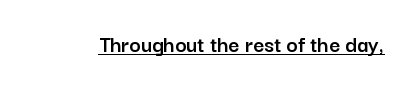
The image shows 24 px text type, upright; set normal letter spacing, underlined.
